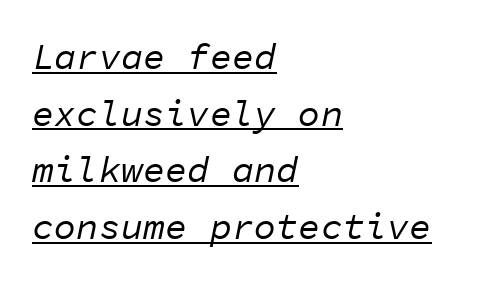
Looks like terminal output: every glyph gets an equal slot. Typeset ragged right — the left edge is the straight one. This is not heavy type; no bold has been used. Summary of vertical rhythm: regular, with standard interline spacing. The letters sit at their default tracking, neither squeezed nor spread. This rendering features underlined lettering.
